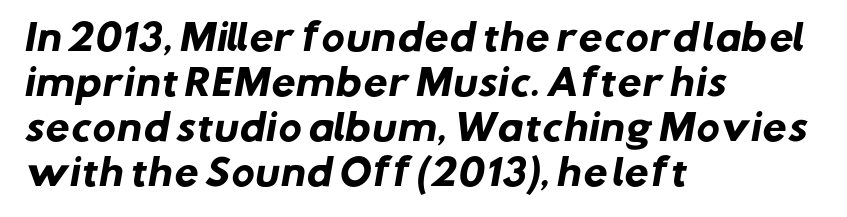
{"serif": "no", "bold": "yes", "weight": "heavy", "width": "normal", "stroke_contrast": "low", "x_height": "medium", "monospaced": "no", "underline": "no", "align": "left", "line_spacing": "normal", "line_spacing_ratio": 1.29, "letter_spacing": "normal", "letter_spacing_em": 0.0, "glyph_px": 35}
